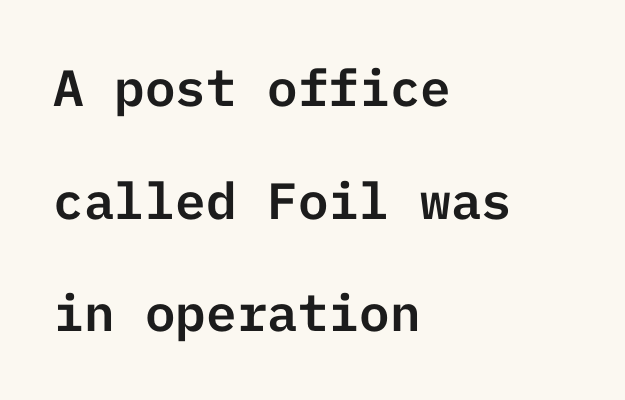
The image shows 51 px sans-serif type, upright; set left-aligned, loose line spacing (2.21x), normal letter spacing, not underlined; low stroke contrast and a medium x-height.
